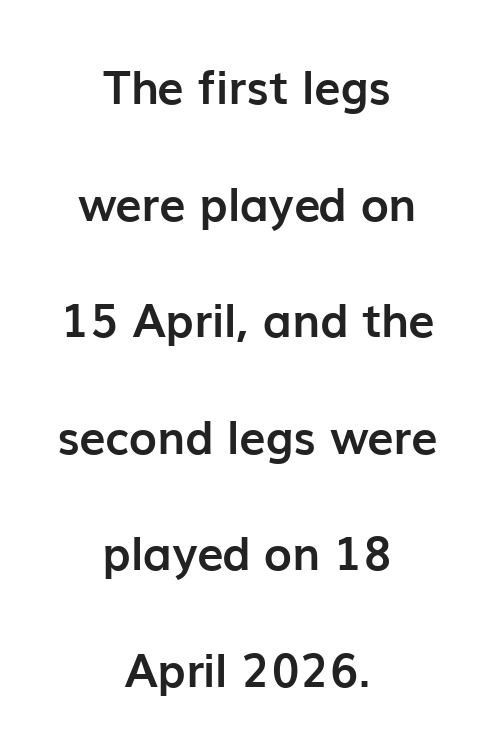
{"serif": "no", "italic": "no", "bold": "yes", "weight": "semibold", "width": "normal", "stroke_contrast": "low", "x_height": "medium", "monospaced": "no", "underline": "no", "align": "center", "line_spacing": "loose", "line_spacing_ratio": 2.48, "letter_spacing": "normal", "letter_spacing_em": 0.0, "glyph_px": 47}
